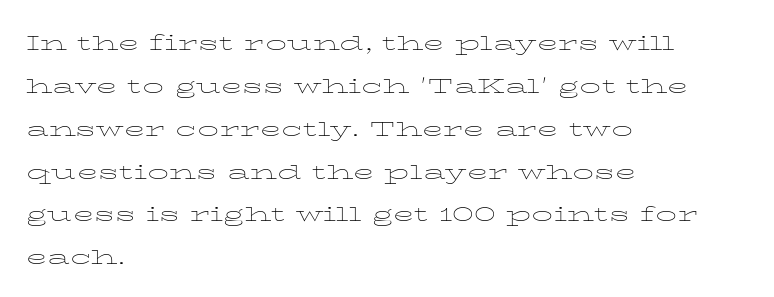
The image shows 28 px thin, wide type, upright; set left-aligned, normal line spacing (1.53x), normal letter spacing, not underlined; low stroke contrast and a medium x-height.
